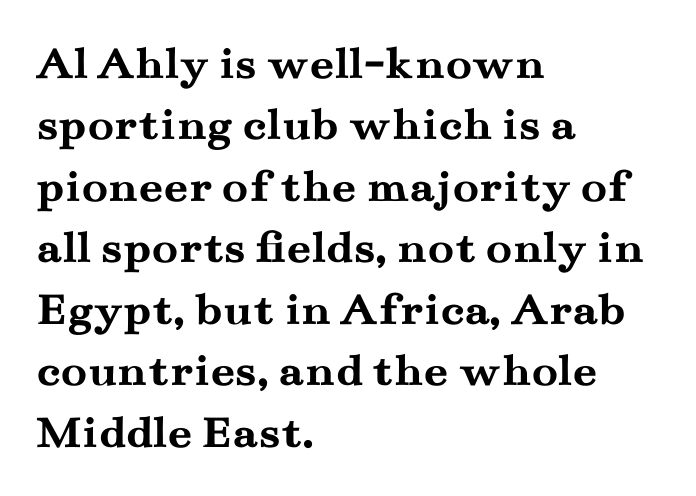
Posture: vertical. The line texture is even and compact thanks to regular tracking. This sample uses a serif face. Here the designer chose a conventional face with non-uniform glyph widths. Any mark beneath the type? The region is blank.
